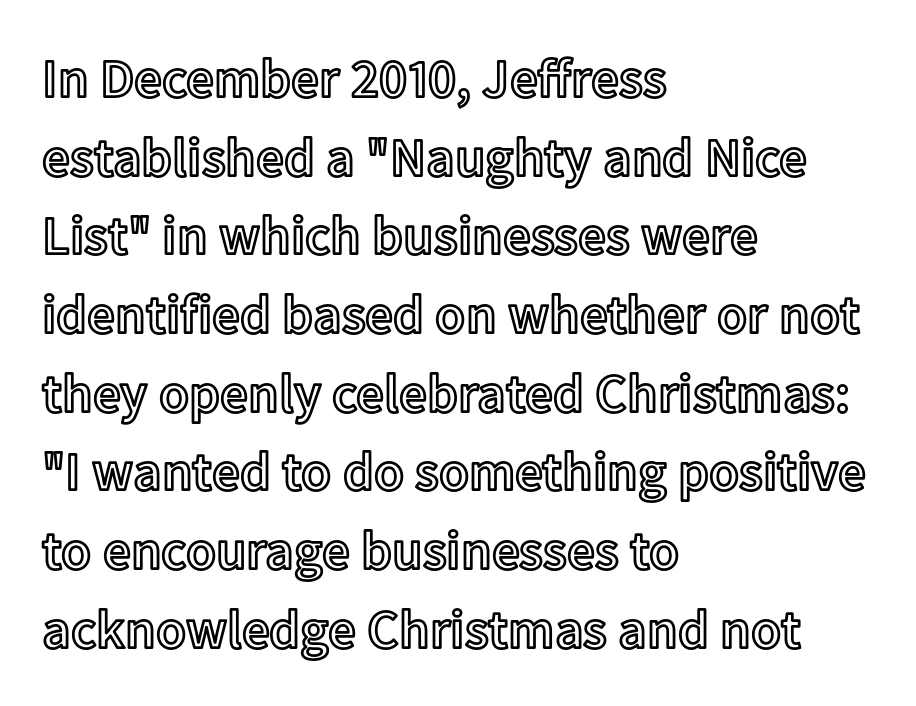
The image shows 55 px text type, upright; set left-aligned, normal line spacing (1.43x), normal letter spacing, not underlined; a medium x-height.
